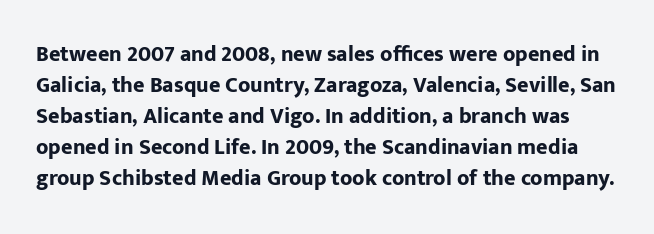
{"italic": "no", "bold": "yes", "underline": "no", "line_spacing": "normal", "line_spacing_ratio": 1.41, "letter_spacing": "normal", "letter_spacing_em": 0.0, "glyph_px": 22}
